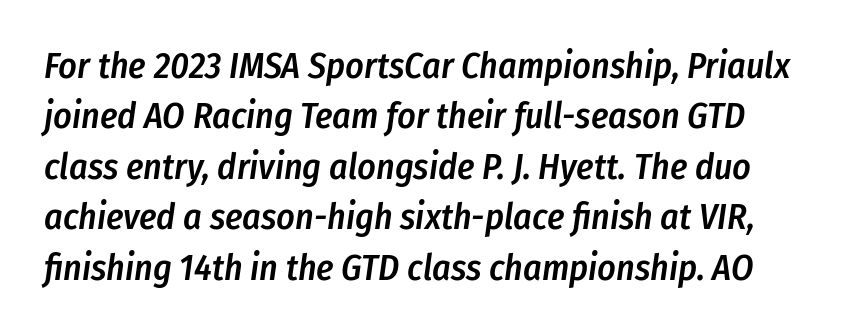
The gap between lines stays unmarked. Words appear dense and cohesive because spacing is normal. When letters slant like this, we call the style italic. Each letter keeps its own natural width here, so spacing adapts to shape.
